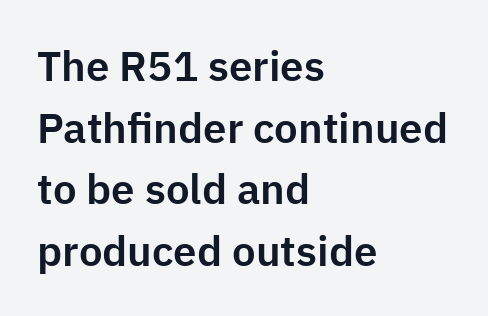
The image shows 42 px sans-serif type, upright; set left-aligned, normal line spacing (1.47x), normal letter spacing, not underlined; low stroke contrast and a medium x-height.
